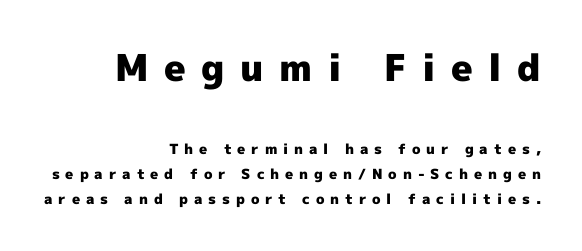
Proportional: the letters do not fall into vertical columns. The baseline area is clear. The more generous point size was reserved for the upper chunk. This is the regular roman posture of the typeface. The compositor pushed each line to the right boundary. The glyphs have the mass of a bold cut.
